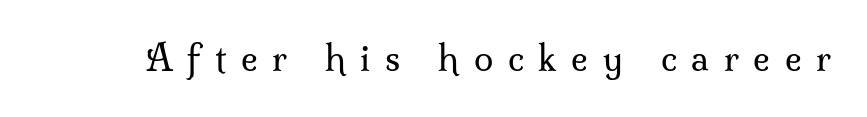
Underlining? Definitely not there. Tracking here is generous; glyphs stand well apart from one another. Weight: in the light-to-regular range. Unlike italic type, these characters show no tilt at all. Think of a printed novel: that variable character pitch is what you see here.
